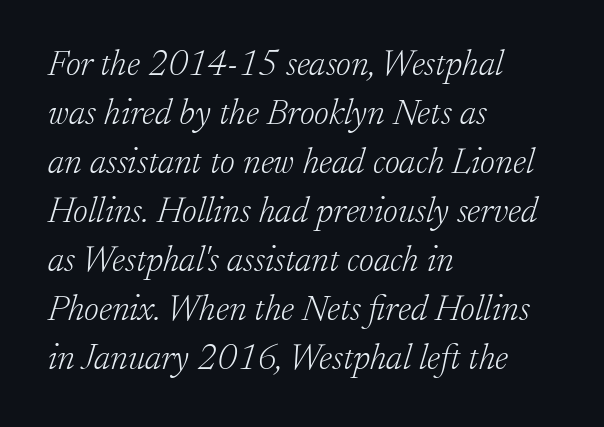
Line starts are locked; line ends wander. Spacing between characters is what you'd get straight out of the box. The typeface chosen for these lines features serifs. The words here are not underlined. This sample has the flowing, uneven cadence of proportional lettering.
